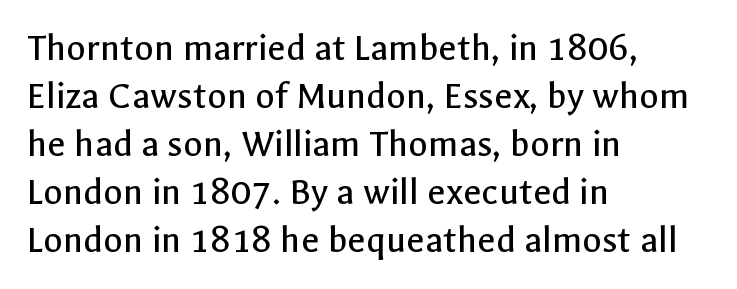
This rendering leaves character spacing at its baseline value. This sample is left-justified, so line endings fall wherever the words run out. The strokes are not fattened; the text isn't bold. The space beneath each line is pristine and unruled. Ascenders rise straight up at ninety degrees. Varying glyph widths throughout — classic text-font behaviour.
